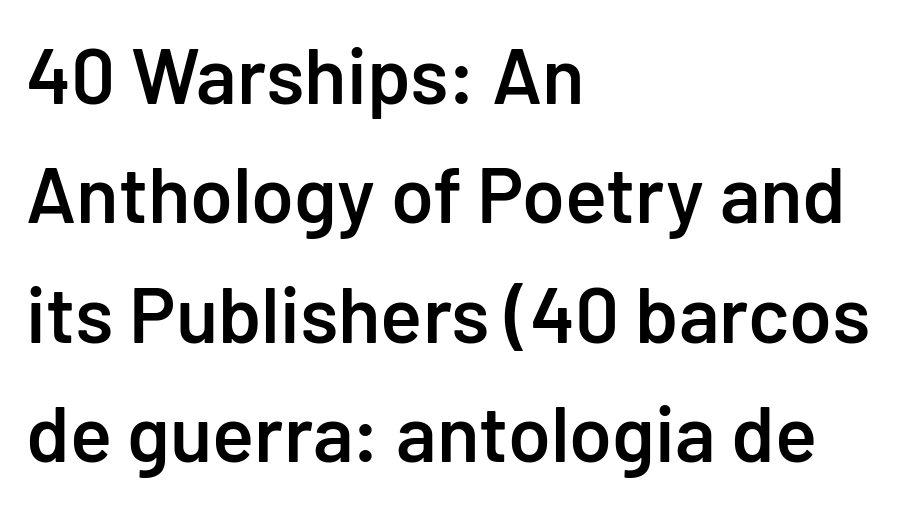
The image shows 78 px semibold sans-serif type, upright; set left-aligned, normal line spacing (1.53x), normal letter spacing, not underlined; low stroke contrast and a medium x-height.
